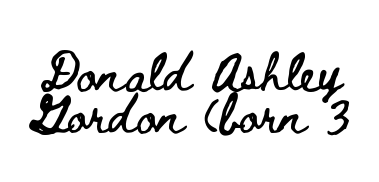
Whoever set this chose condensed vertical rhythm over breathing room. You could not count columns in this text — the font is proportionally spaced. Students, note that the glyphs here touch the page at normal intervals. The strip under each line holds only bare page.
